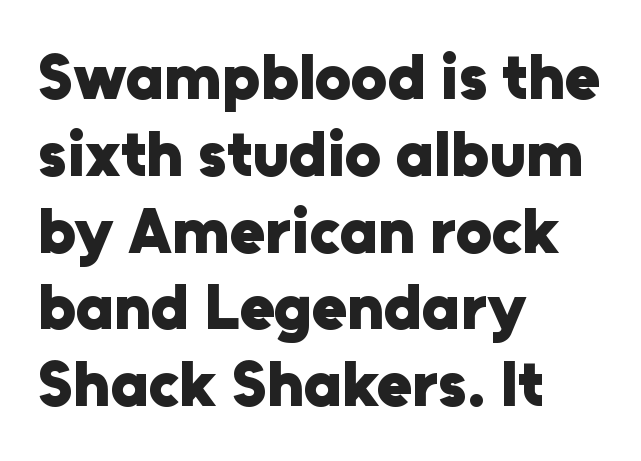
Italic: no, the glyphs are upright roman. Strokes here are thick enough to call this a true bold. Looks like regular typesetting: each glyph gets only the width it needs. Letter spacing: default. This rendering employs a face without finishing strokes, i.e., a sans-serif.
